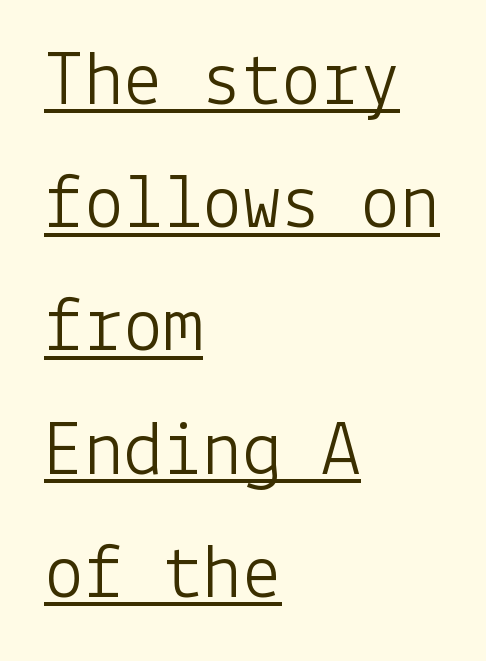
Upright lettering throughout. The setting favours the left margin, as ordinary paragraphs usually do. Examine the stroke ends and you'll find no serifs. Like a heading marked for emphasis, these lines bear an underscore. The font is comparable to plain body text, perhaps lighter. This sample uses plain, unmodified letter spacing.
